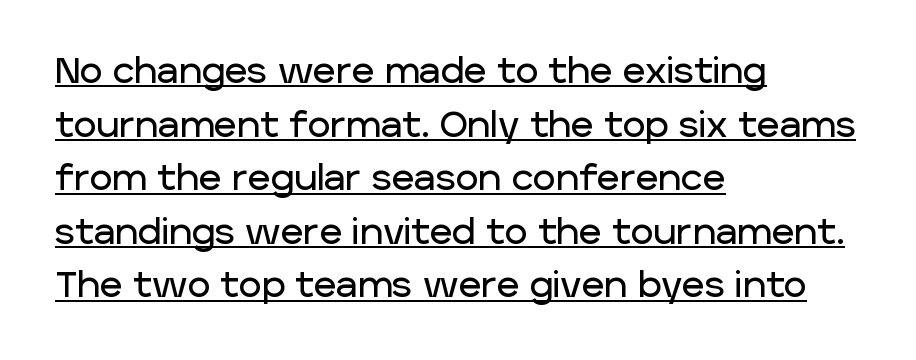
{"serif": "no", "italic": "no", "width": "normal", "stroke_contrast": "low", "x_height": "large", "monospaced": "no", "underline": "yes", "align": "left", "line_spacing": "normal", "line_spacing_ratio": 1.53, "letter_spacing": "normal", "letter_spacing_em": 0.0, "glyph_px": 35}
